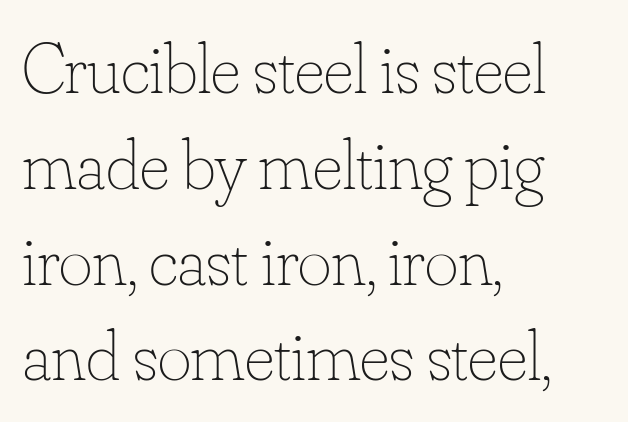
Q: Is the text bold? A: No.
Q: Is the text italic (slanted)? A: No, it is upright.
Q: Is the text underlined? A: No.
Q: How is the paragraph aligned? A: Left-aligned.
Q: Is the spacing between letters normal or unusually wide? A: Normal.
Q: Is the spacing between lines tight, normal or loose? A: Normal.
Q: Width (condensed, normal, or wide)? A: Normal.
Q: Stroke contrast? A: Low.
Q: x-height? A: Small.
Q: Monospaced? A: No.
